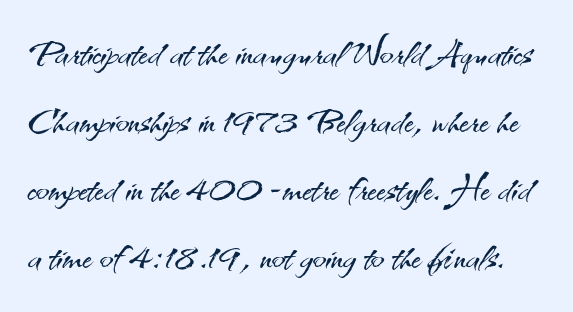
The image shows 50 px light sans-serif type; set normal line spacing (1.36x), normal letter spacing, not underlined; medium stroke contrast and a small x-height.
